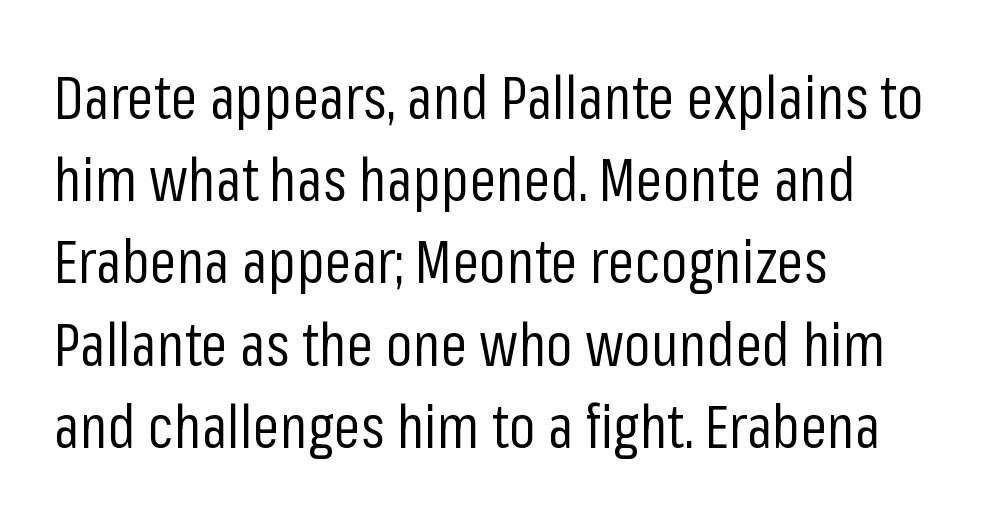
Q: Is the text bold? A: No.
Q: Is the text italic (slanted)? A: No, it is upright.
Q: Is the typeface a serif or a sans-serif typeface? A: Sans-serif.
Q: Is the text underlined? A: No.
Q: How is the paragraph aligned? A: Left-aligned.
Q: Is the spacing between letters normal or unusually wide? A: Normal.
Q: Is the spacing between lines tight, normal or loose? A: Normal.
Q: Width (condensed, normal, or wide)? A: Condensed.
Q: Stroke contrast? A: Low.
Q: x-height? A: Medium.
Q: Monospaced? A: No.
